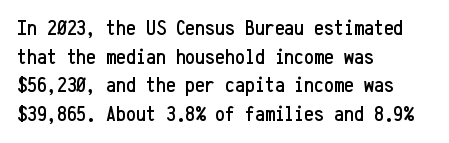
The image shows 22 px text type, upright; set left-aligned, normal line spacing (1.3x), normal letter spacing, not underlined.
